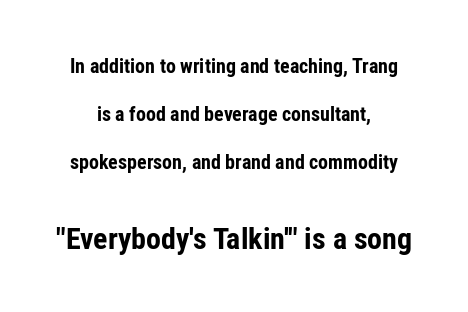
The image shows 30 px bold, condensed sans-serif type, upright; set centered, loose line spacing (2.39x), normal letter spacing, not underlined; the second (bottom) block is 1.5x larger; low stroke contrast and a medium x-height.
